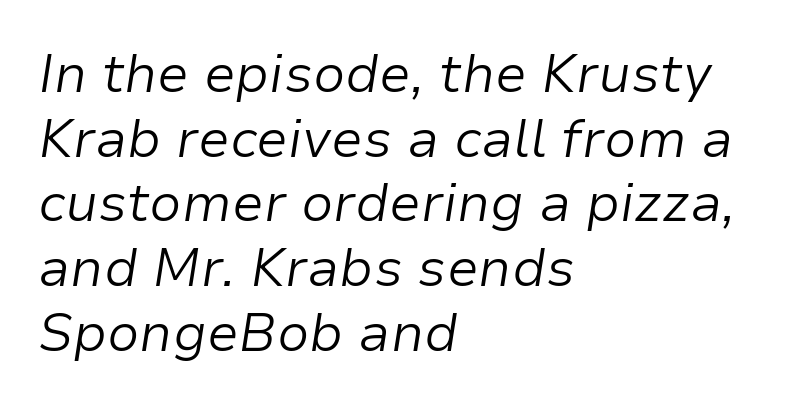
{"italic": "yes", "lean": "right", "slant_degrees": 9, "bold": "no", "weight": "light", "width": "normal", "stroke_contrast": "low", "x_height": "medium", "monospaced": "no", "underline": "no", "align": "left", "line_spacing_ratio": 1.22, "letter_spacing": "normal", "letter_spacing_em": 0.0, "glyph_px": 53}
